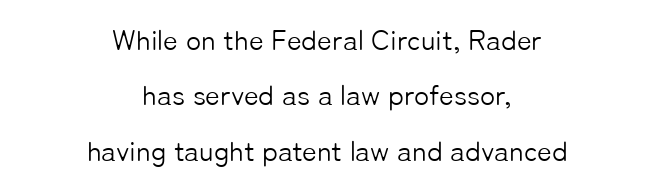
Q: Is the text bold? A: No.
Q: Is the text italic (slanted)? A: No, it is upright.
Q: Is the typeface a serif or a sans-serif typeface? A: Sans-serif.
Q: Is the text underlined? A: No.
Q: How is the paragraph aligned? A: Centered.
Q: Is the spacing between letters normal or unusually wide? A: Normal.
Q: Is the spacing between lines tight, normal or loose? A: Loose.
Q: Width (condensed, normal, or wide)? A: Normal.
Q: Stroke contrast? A: Low.
Q: x-height? A: Medium.
Q: Monospaced? A: No.
